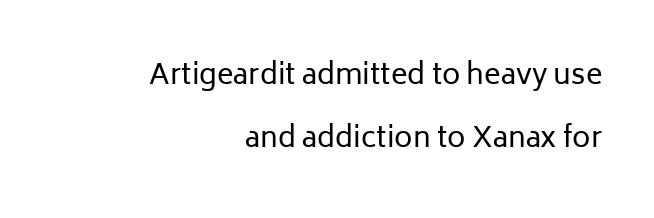
{"serif": "no", "italic": "no", "bold": "no", "weight": "regular", "width": "normal", "stroke_contrast": "low", "x_height": "medium", "monospaced": "no", "underline": "no", "align": "right", "line_spacing": "loose", "line_spacing_ratio": 2.25, "letter_spacing": "normal", "letter_spacing_em": 0.0, "glyph_px": 28}
